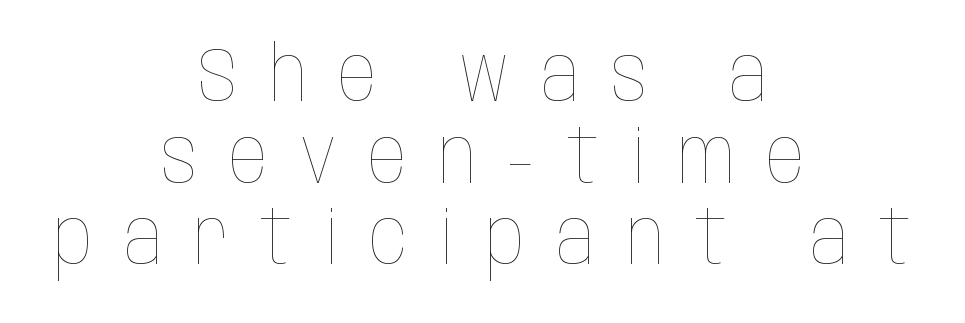
The image shows 77 px thin, condensed type, upright; set centered, tight line spacing (1.06x), unusually wide letter spacing (+0.41 em), not underlined; low stroke contrast and a large x-height.
